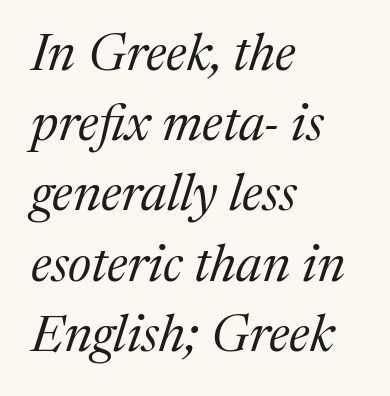
The image shows 52 px regular-weight serif type, italic (leaning right); set left-aligned, normal line spacing (1.35x), normal letter spacing, not underlined; medium stroke contrast and a medium x-height.
